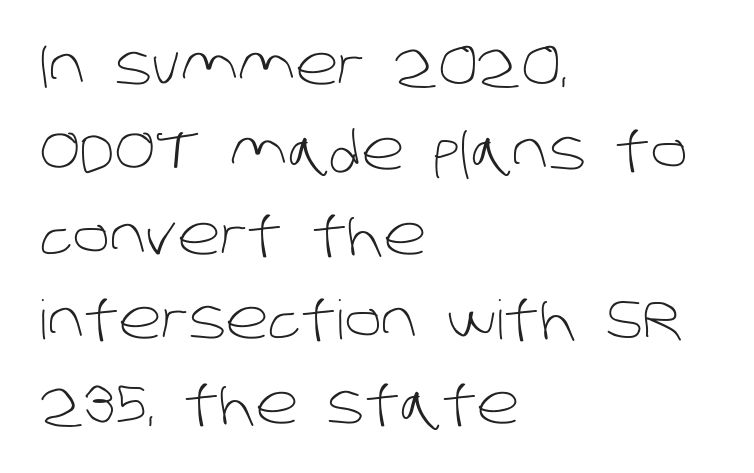
Glance below the letters and you will spot only blank space. Each word holds together tightly as a unit, with standard inter-letter gaps. A typesetter would call this proportional, since set widths differ per character. Classification — sans serif.
